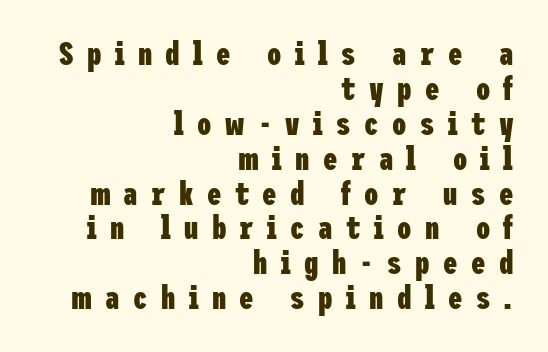
The image shows 32 px heavy, condensed sans-serif type, upright; set right-aligned, tight line spacing (1.09x), unusually wide letter spacing (+0.42 em), not underlined; low stroke contrast and a medium x-height.
